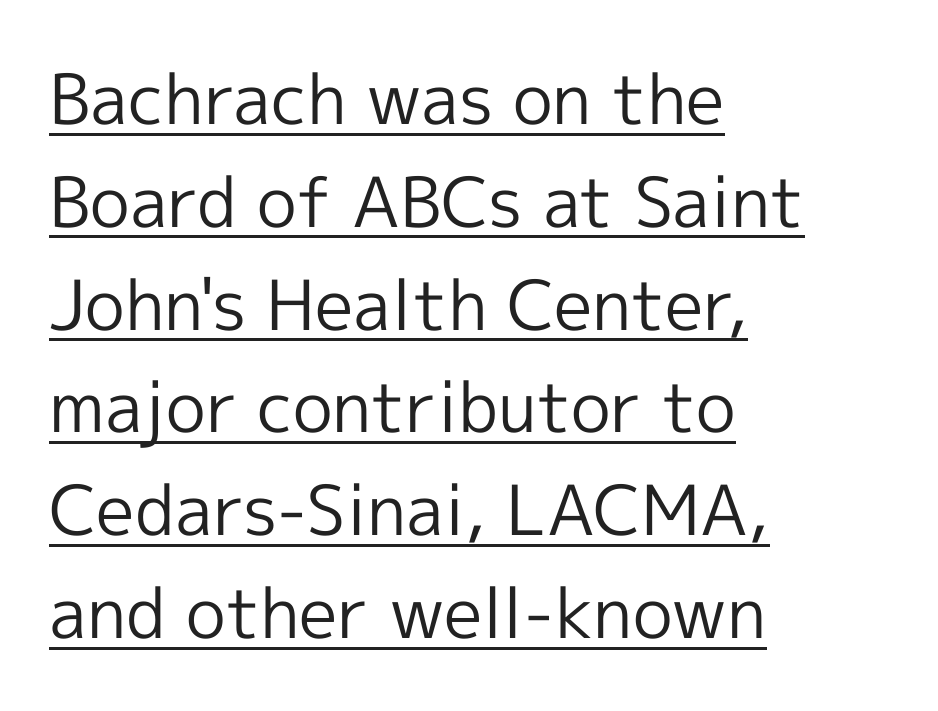
{"serif": "no", "italic": "no", "bold": "no", "weight": "regular", "width": "normal", "x_height": "medium", "monospaced": "no", "underline": "yes", "align": "left", "line_spacing": "normal", "line_spacing_ratio": 1.49, "letter_spacing": "normal", "letter_spacing_em": 0.0, "glyph_px": 69}
